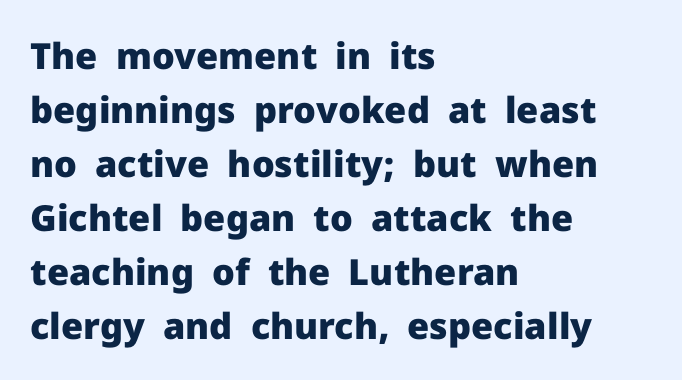
The image shows 36 px heavy sans-serif type, upright; set left-aligned, normal line spacing (1.5x), normal letter spacing, not underlined; low stroke contrast and a medium x-height.
